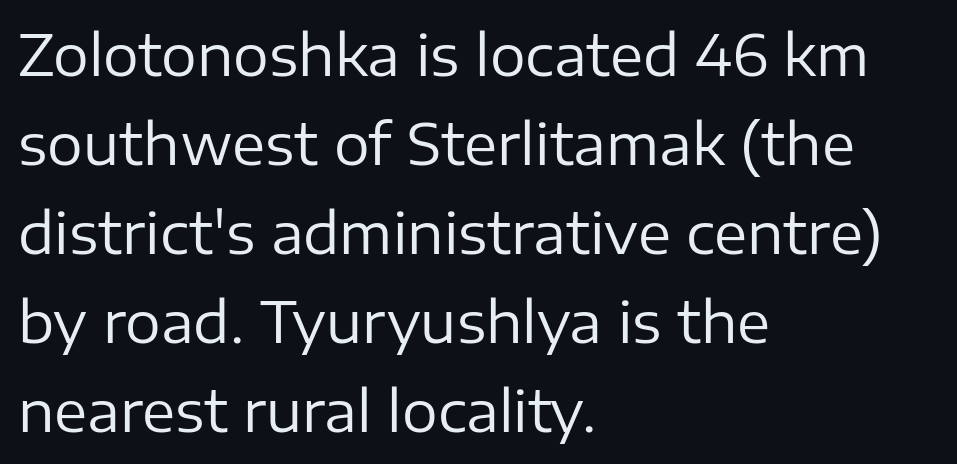
The image shows 56 px regular-weight sans-serif type, upright; set left-aligned, normal line spacing (1.59x), normal letter spacing, not underlined; low stroke contrast and a medium x-height.
